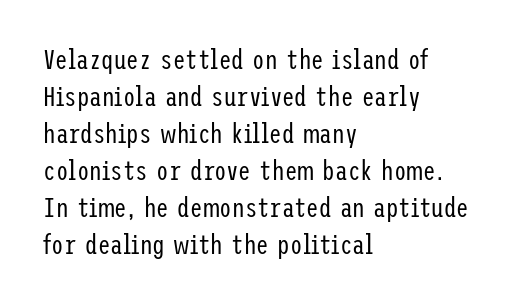
{"serif": "no", "italic": "no", "bold": "no", "weight": "regular", "width": "condensed", "stroke_contrast": "low", "x_height": "medium", "underline": "no", "align": "left", "line_spacing": "normal", "line_spacing_ratio": 1.32, "letter_spacing": "normal", "letter_spacing_em": 0.0, "glyph_px": 28}
